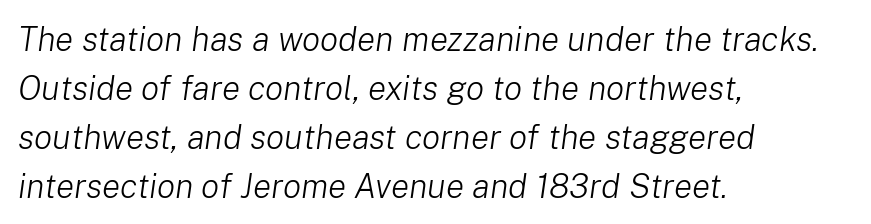
{"italic": "yes", "lean": "right", "slant_degrees": 8, "bold": "no", "weight": "light", "width": "normal", "stroke_contrast": "low", "x_height": "medium", "monospaced": "no", "underline": "no", "align": "left", "line_spacing": "normal", "line_spacing_ratio": 1.44, "letter_spacing": "normal", "letter_spacing_em": 0.0, "glyph_px": 34}
